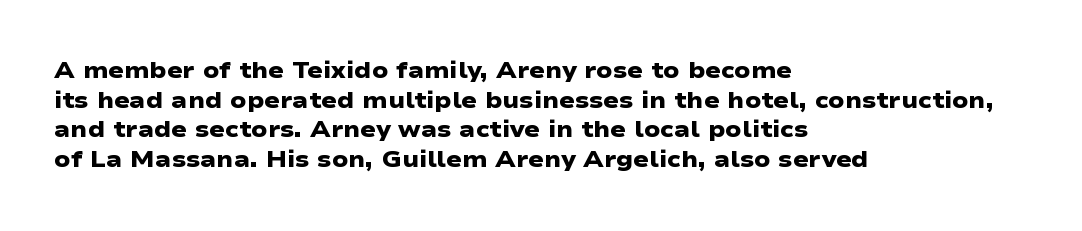
Plain, unruled lines of type. What weight is shown? A full bold with thick strokes. Rows of type keep a routine distance in the vertical direction. Students, note that the glyphs here touch the page at normal intervals. In CSS terms this would be text-align: left.
